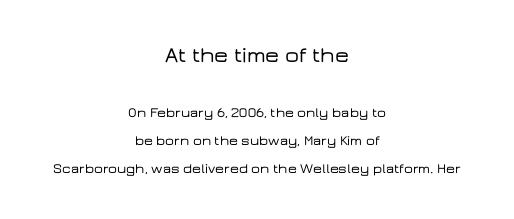
{"italic": "no", "underline": "no", "align": "center", "line_spacing": "loose", "line_spacing_ratio": 2.0, "letter_spacing": "normal", "letter_spacing_em": 0.0, "larger_block": "first", "size_ratio": 1.57, "glyph_px": 22}
